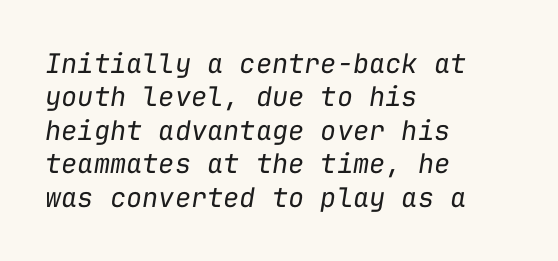
{"italic": "yes", "lean": "right", "slant_degrees": 9, "bold": "no", "underline": "no", "align": "left", "line_spacing_ratio": 1.24, "letter_spacing": "normal", "letter_spacing_em": 0.0, "glyph_px": 27}
